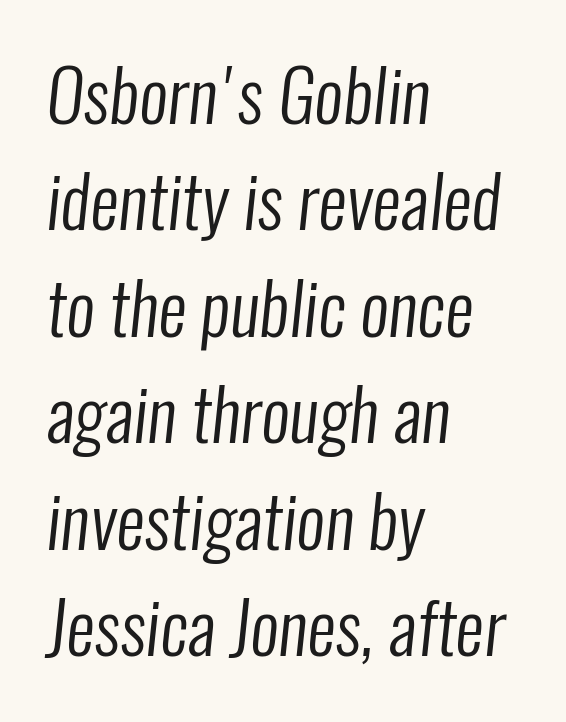
{"serif": "no", "bold": "no", "weight": "regular", "width": "condensed", "stroke_contrast": "low", "x_height": "medium", "monospaced": "no", "underline": "no", "align": "left", "line_spacing": "normal", "line_spacing_ratio": 1.5, "letter_spacing": "normal", "letter_spacing_em": 0.0, "glyph_px": 71}
